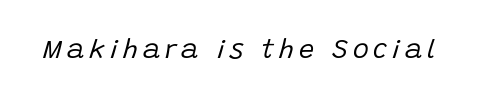
Q: Is the text bold? A: No.
Q: Is the text italic (slanted)? A: Yes, it leans right by about 15 degrees.
Q: Is the text underlined? A: No.
